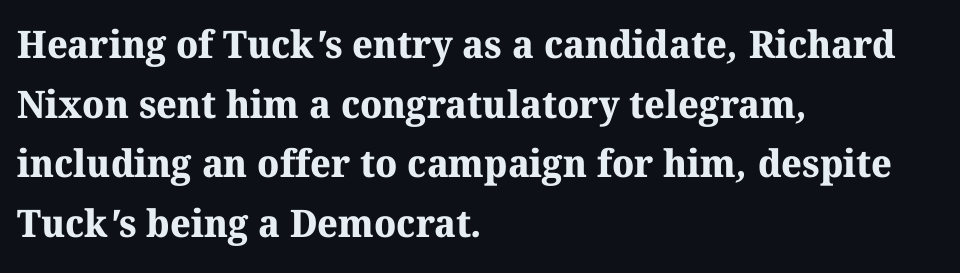
{"serif": "yes", "bold": "yes", "weight": "bold", "width": "normal", "stroke_contrast": "medium", "x_height": "medium", "monospaced": "no", "underline": "no", "align": "left", "line_spacing": "normal", "line_spacing_ratio": 1.57, "letter_spacing": "normal", "letter_spacing_em": 0.0, "glyph_px": 38}
